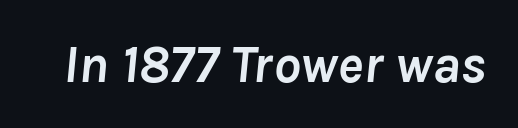
{"italic": "yes", "lean": "right", "slant_degrees": 8, "bold": "yes", "weight": "semibold", "width": "normal", "stroke_contrast": "low", "x_height": "medium", "monospaced": "no", "underline": "no", "letter_spacing": "normal", "letter_spacing_em": 0.0, "glyph_px": 54}
